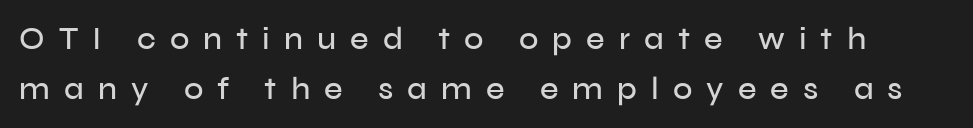
Check under the words: just untouched page. The letters are spread apart with noticeably loose tracking. Baseline-to-baseline distance is the conventional proportion of letter height. Check where the strokes stop: nothing finishes them off — pure sans.
